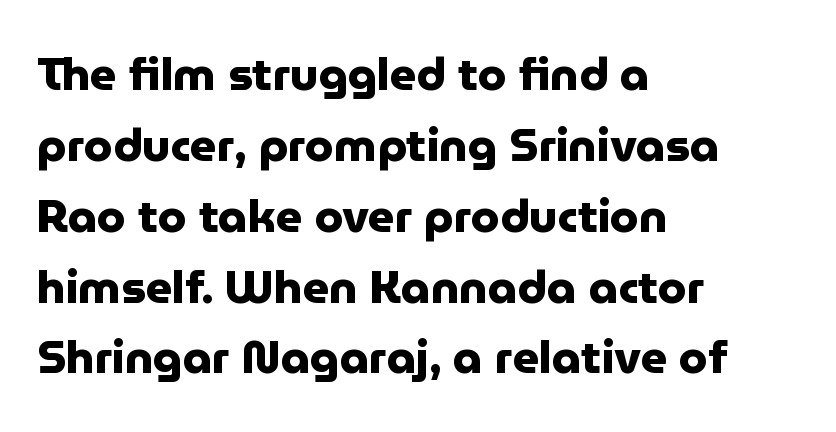
The image shows 46 px heavy sans-serif type, upright; set left-aligned, normal line spacing (1.54x), normal letter spacing, not underlined; low stroke contrast and a medium x-height.
